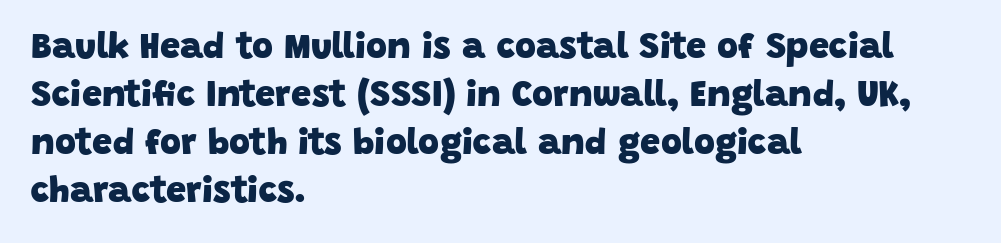
Q: Is the text bold? A: Yes.
Q: Is the typeface a serif or a sans-serif typeface? A: Sans-serif.
Q: Is the text underlined? A: No.
Q: How is the paragraph aligned? A: Left-aligned.
Q: Is the spacing between letters normal or unusually wide? A: Normal.
Q: Is the spacing between lines tight, normal or loose? A: Normal.
Q: Width (condensed, normal, or wide)? A: Normal.
Q: Stroke contrast? A: Low.
Q: x-height? A: Large.
Q: Monospaced? A: No.
